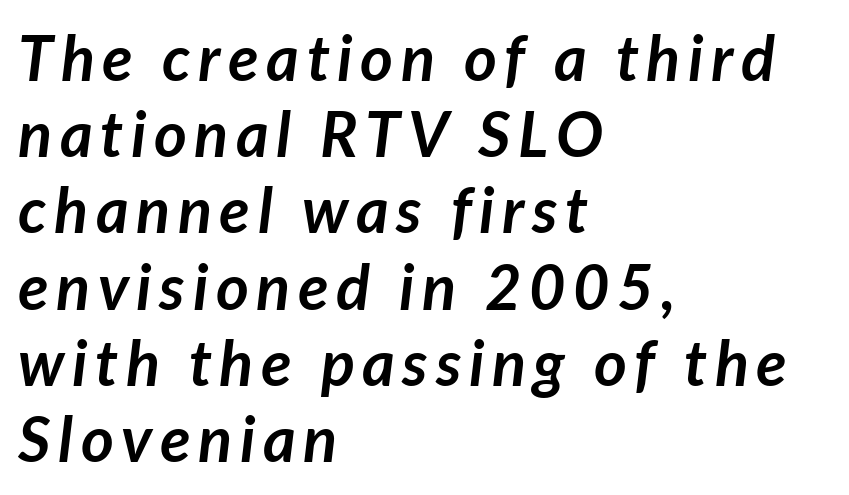
The image shows 63 px semibold type, italic (leaning right); set left-aligned, line spacing 1.21x, not underlined; low stroke contrast and a medium x-height.
